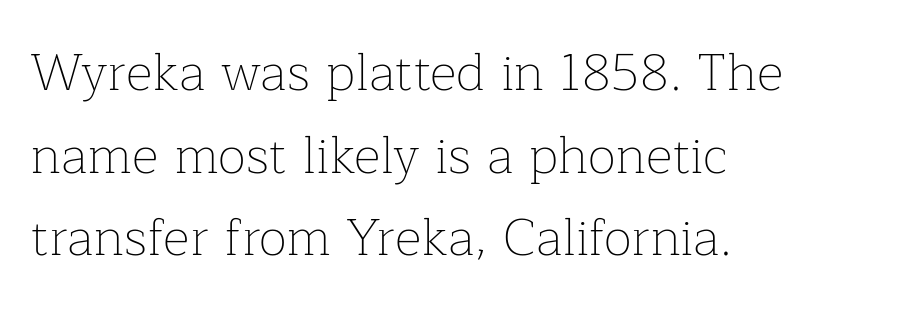
Q: Is the text bold? A: No.
Q: Is the text italic (slanted)? A: No, it is upright.
Q: Is the typeface a serif or a sans-serif typeface? A: Serif.
Q: Is the text underlined? A: No.
Q: How is the paragraph aligned? A: Left-aligned.
Q: Is the spacing between letters normal or unusually wide? A: Normal.
Q: Is the spacing between lines tight, normal or loose? A: Normal.
Q: Width (condensed, normal, or wide)? A: Normal.
Q: Stroke contrast? A: Low.
Q: x-height? A: Medium.
Q: Monospaced? A: No.
